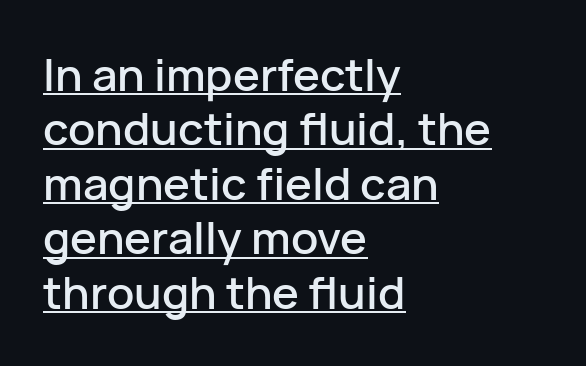
The image shows 45 px sans-serif type, upright; set left-aligned, line spacing 1.21x, normal letter spacing, underlined; low stroke contrast and a medium x-height.
